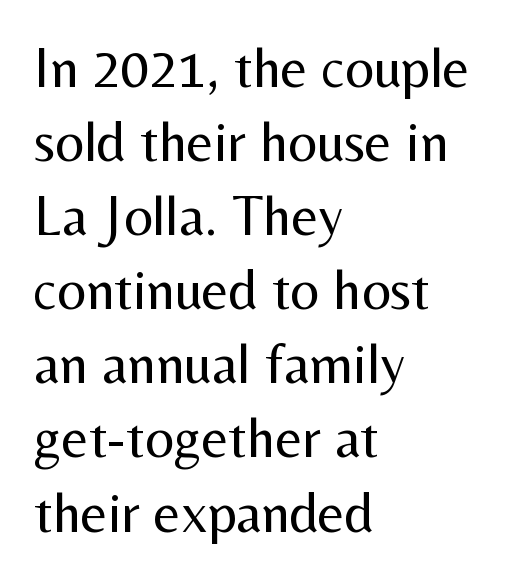
Q: Is the text bold? A: No.
Q: Is the text italic (slanted)? A: No, it is upright.
Q: Is the typeface a serif or a sans-serif typeface? A: Sans-serif.
Q: Is the text underlined? A: No.
Q: How is the paragraph aligned? A: Left-aligned.
Q: Is the spacing between letters normal or unusually wide? A: Normal.
Q: Is the spacing between lines tight, normal or loose? A: Normal.
Q: Width (condensed, normal, or wide)? A: Normal.
Q: Stroke contrast? A: Medium.
Q: x-height? A: Medium.
Q: Monospaced? A: No.
